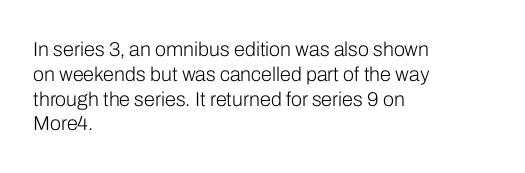
{"italic": "no", "bold": "no", "underline": "no", "align": "left", "line_spacing_ratio": 1.24, "letter_spacing": "normal", "letter_spacing_em": 0.0, "glyph_px": 20}
